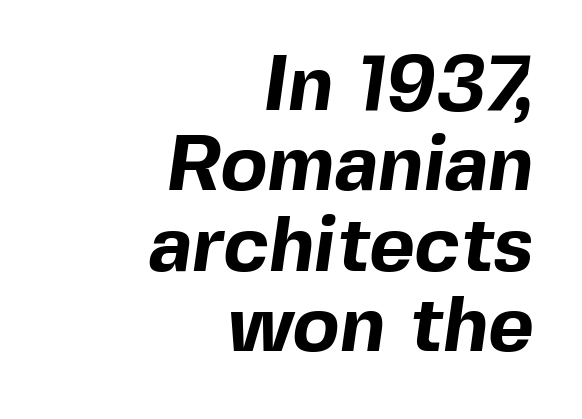
Q: Is the text bold? A: Yes.
Q: Is the typeface a serif or a sans-serif typeface? A: Sans-serif.
Q: Is the text underlined? A: No.
Q: How is the paragraph aligned? A: Right-aligned.
Q: Is the spacing between letters normal or unusually wide? A: Normal.
Q: Is the spacing between lines tight, normal or loose? A: Tight.
Q: Width (condensed, normal, or wide)? A: Normal.
Q: x-height? A: Medium.
Q: Monospaced? A: No.
